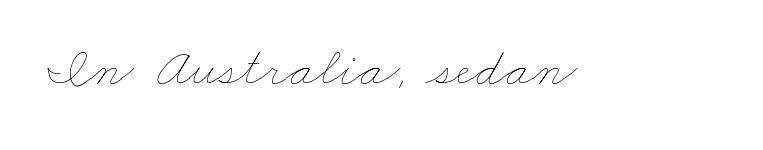
{"bold": "no", "weight": "thin", "width": "wide", "stroke_contrast": "low", "x_height": "small", "monospaced": "no", "underline": "no", "letter_spacing": "normal", "letter_spacing_em": 0.0, "glyph_px": 55}
